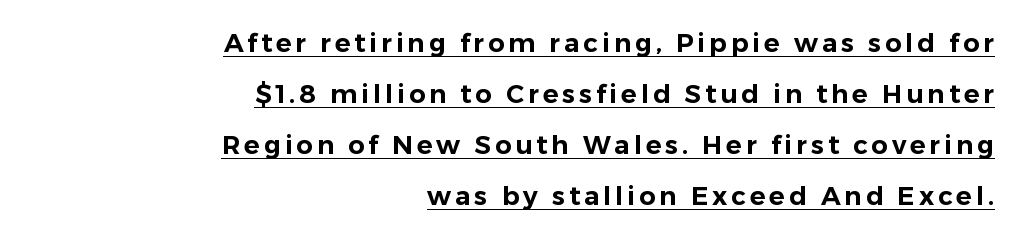
A typesetter would call this leading open, well beyond the default. A student would call this right alignment; a typographer would say flush right, rag left. Honestly, the underline is the first thing you notice here. It's the straight-up-and-down kind of type.
